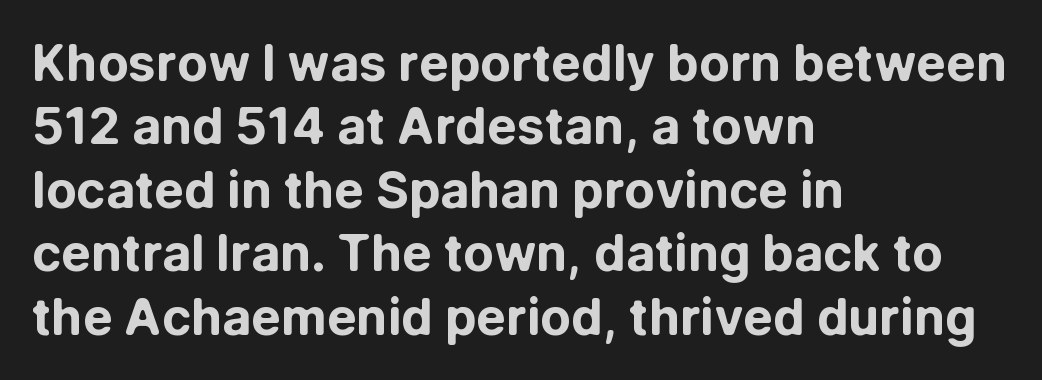
{"serif": "no", "italic": "no", "bold": "yes", "weight": "bold", "width": "normal", "stroke_contrast": "low", "x_height": "medium", "monospaced": "no", "underline": "no", "align": "left", "line_spacing": "normal", "line_spacing_ratio": 1.27, "letter_spacing": "normal", "letter_spacing_em": 0.0, "glyph_px": 50}
